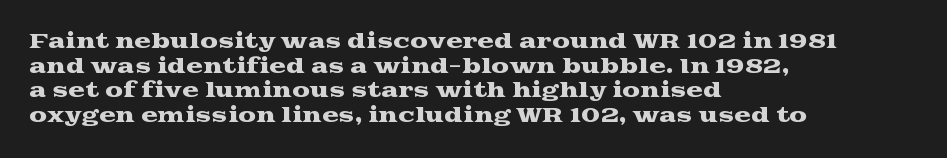
{"italic": "no", "underline": "no", "align": "left", "line_spacing_ratio": 1.23, "letter_spacing": "normal", "letter_spacing_em": 0.0, "glyph_px": 20}
